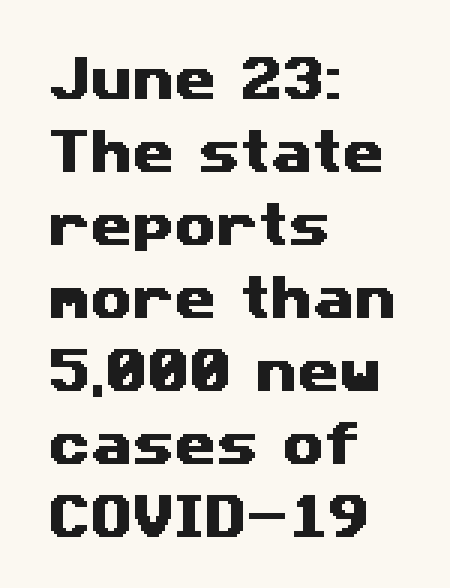
The passage shown is typeset with a sans-serif family. The passage shown has conventional tracking throughout. The zone under the glyphs is completely vacant. The vertical gap from one line to the next is medium. Layout note: lines flush left. You could not count columns in this text — the font is proportionally spaced.
